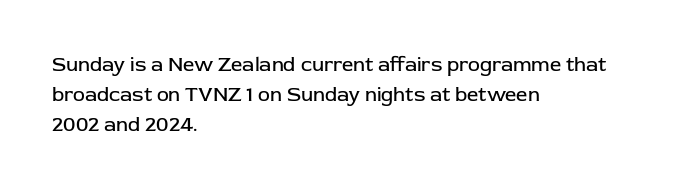
{"italic": "no", "bold": "no", "underline": "no", "align": "left", "line_spacing": "normal", "line_spacing_ratio": 1.51, "letter_spacing": "normal", "letter_spacing_em": 0.0, "glyph_px": 20}
